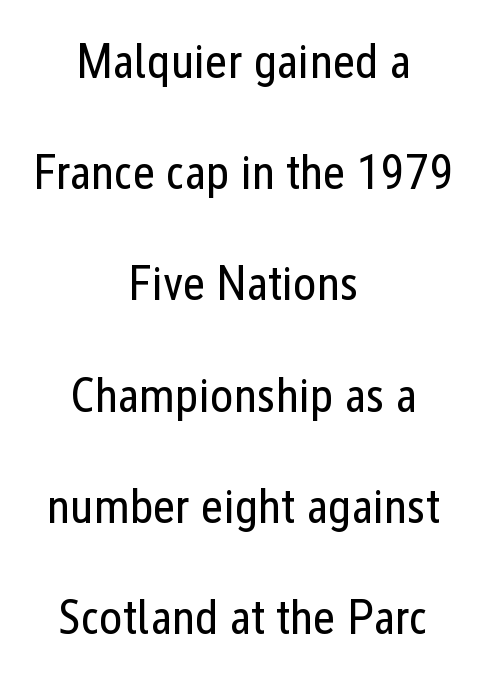
{"serif": "no", "italic": "no", "bold": "no", "weight": "regular", "width": "condensed", "stroke_contrast": "low", "x_height": "medium", "monospaced": "no", "underline": "no", "align": "center", "line_spacing": "loose", "line_spacing_ratio": 2.27, "letter_spacing": "normal", "letter_spacing_em": 0.0, "glyph_px": 49}
